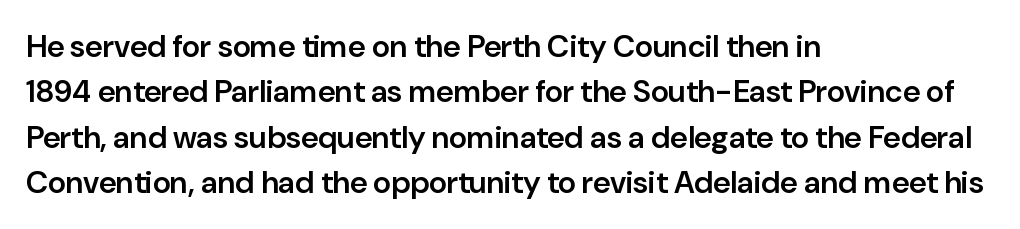
Q: Is the text bold? A: Semi-bold.
Q: Is the text italic (slanted)? A: No, it is upright.
Q: Is the typeface a serif or a sans-serif typeface? A: Sans-serif.
Q: Is the text underlined? A: No.
Q: How is the paragraph aligned? A: Left-aligned.
Q: Is the spacing between letters normal or unusually wide? A: Normal.
Q: Is the spacing between lines tight, normal or loose? A: Normal.
Q: Width (condensed, normal, or wide)? A: Normal.
Q: Stroke contrast? A: Low.
Q: x-height? A: Medium.
Q: Monospaced? A: No.
